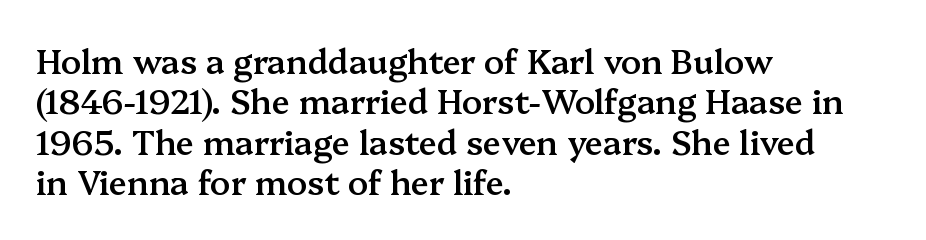
{"serif": "yes", "italic": "no", "bold": "semi", "weight": "semibold", "width": "normal", "stroke_contrast": "medium", "x_height": "medium", "monospaced": "no", "underline": "no", "align": "left", "line_spacing_ratio": 1.22, "letter_spacing": "normal", "letter_spacing_em": 0.0, "glyph_px": 33}
